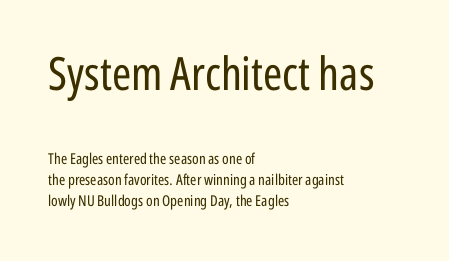
Q: Is the text bold? A: No.
Q: Is the text italic (slanted)? A: No, it is upright.
Q: Is the typeface a serif or a sans-serif typeface? A: Sans-serif.
Q: Is the text underlined? A: No.
Q: How is the paragraph aligned? A: Left-aligned.
Q: Is the spacing between letters normal or unusually wide? A: Normal.
Q: Is the spacing between lines tight, normal or loose? A: Normal.
Q: Which block of text is set in a larger size, the first (top) or the second (bottom)? A: The first (top) one.
Q: Width (condensed, normal, or wide)? A: Condensed.
Q: Stroke contrast? A: Low.
Q: x-height? A: Medium.
Q: Monospaced? A: No.
